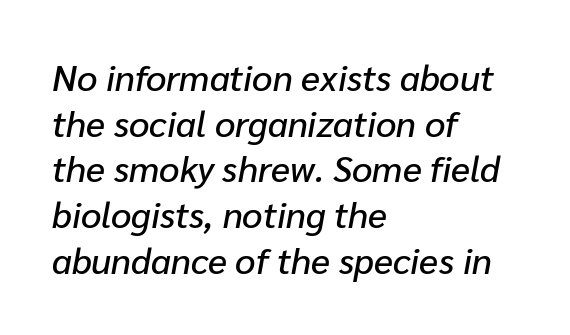
Notice how the passage keeps a crisp vertical edge on the left only. Plain, unruled lines of type. Is the type slanted? Yes — the strokes lean at a clear angle. The passage shown is typed in a proportional face where columns would drift. Letter spacing: default. A typesetter would call this leading conventional body-copy spacing.
